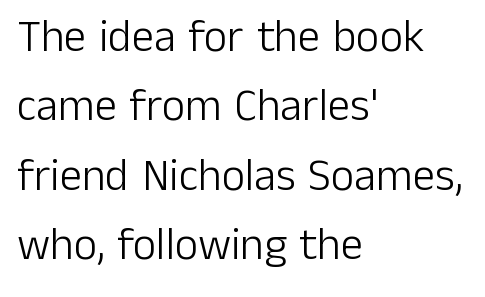
Q: Is the text bold? A: No.
Q: Is the text italic (slanted)? A: No, it is upright.
Q: Is the typeface a serif or a sans-serif typeface? A: Sans-serif.
Q: Is the text underlined? A: No.
Q: How is the paragraph aligned? A: Left-aligned.
Q: Is the spacing between letters normal or unusually wide? A: Normal.
Q: Is the spacing between lines tight, normal or loose? A: Normal.
Q: Width (condensed, normal, or wide)? A: Normal.
Q: Stroke contrast? A: Low.
Q: x-height? A: Medium.
Q: Monospaced? A: No.
